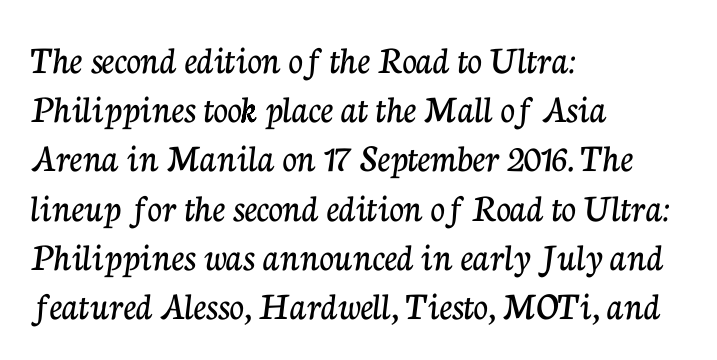
Unmarked baselines from the first word to the last. Note: serifs present on the glyphs. The horizontal fit of the characters is conventional and even. Looks like regular typesetting: each glyph gets only the width it needs.
